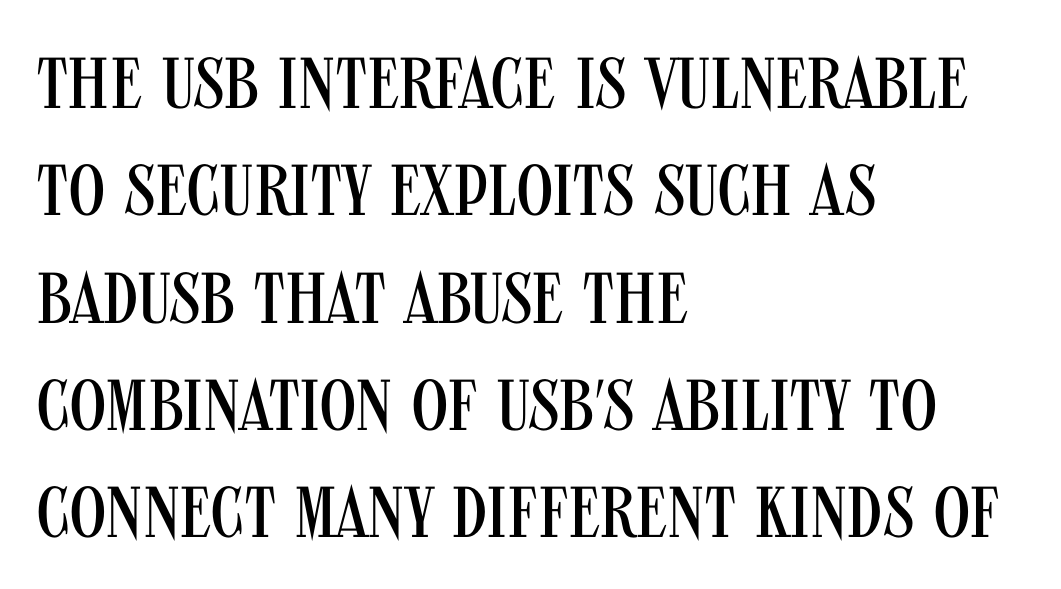
The strokes carry an ordinary text weight at most. The glyphs are unaccompanied by any horizontal stroke below them. Think of a printed novel: that variable character pitch is what you see here. The rag falls on the right side of this text block.
